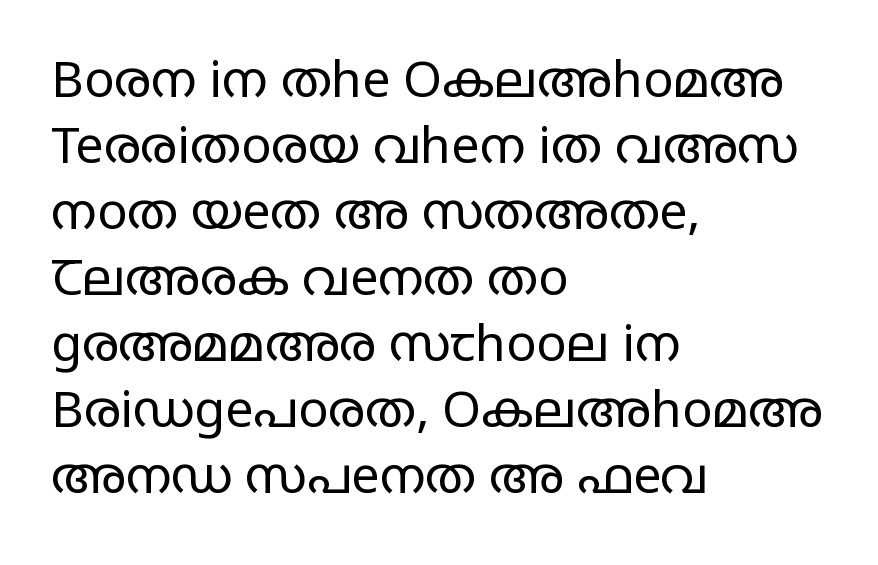
The lines sit at an ordinary, default distance from one another. Check where the strokes stop: nothing finishes them off — pure sans. The lines are quadded left. Lines of text with bare space underneath. Students, note that the glyphs here touch the page at normal intervals.
